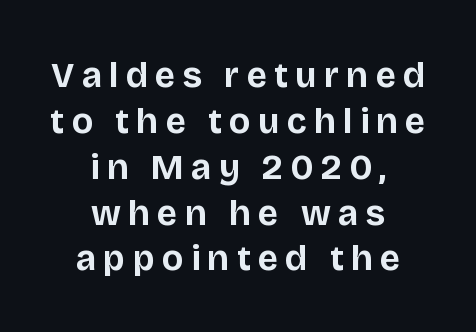
Q: Is the text bold? A: Yes.
Q: Is the text italic (slanted)? A: No, it is upright.
Q: Is the typeface a serif or a sans-serif typeface? A: Sans-serif.
Q: Is the text underlined? A: No.
Q: How is the paragraph aligned? A: Centered.
Q: Is the spacing between letters normal or unusually wide? A: Unusually wide.
Q: Is the spacing between lines tight, normal or loose? A: Normal.
Q: Width (condensed, normal, or wide)? A: Normal.
Q: Stroke contrast? A: Low.
Q: x-height? A: Large.
Q: Monospaced? A: No.
